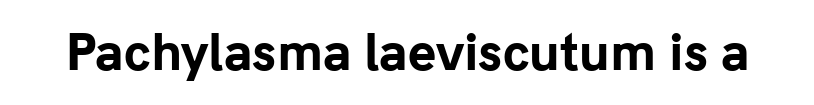
Q: Is the text bold? A: Yes.
Q: Is the text italic (slanted)? A: No, it is upright.
Q: Is the typeface a serif or a sans-serif typeface? A: Sans-serif.
Q: Is the text underlined? A: No.
Q: Is the spacing between letters normal or unusually wide? A: Normal.
Q: Width (condensed, normal, or wide)? A: Normal.
Q: Stroke contrast? A: Low.
Q: x-height? A: Medium.
Q: Monospaced? A: No.
